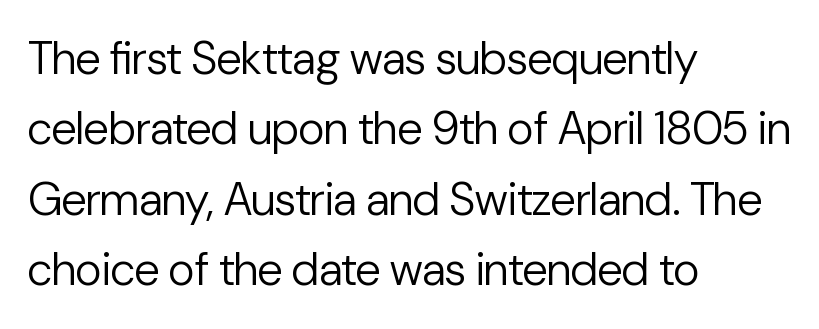
These lines are rendered in a variable-pitch font. Summary of vertical rhythm: regular, with standard interline spacing. Decoration check: the copy has no underline. A typesetter would label this face a sans. Line beginnings align vertically; line endings do not.
